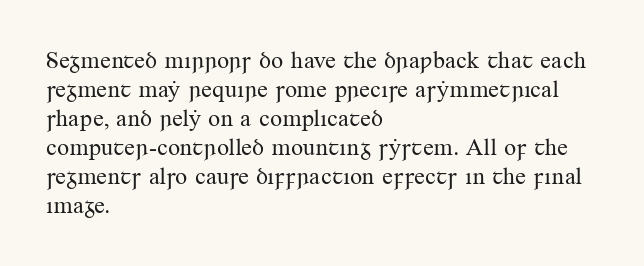
The image shows 24 px text type, upright; set left-aligned, line spacing 1.21x, normal letter spacing, not underlined.
